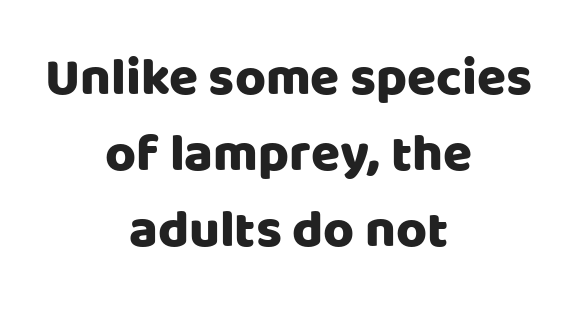
Q: Is the text italic (slanted)? A: No, it is upright.
Q: Is the typeface a serif or a sans-serif typeface? A: Sans-serif.
Q: Is the text underlined? A: No.
Q: How is the paragraph aligned? A: Centered.
Q: Is the spacing between letters normal or unusually wide? A: Normal.
Q: Is the spacing between lines tight, normal or loose? A: Normal.
Q: Width (condensed, normal, or wide)? A: Normal.
Q: Stroke contrast? A: Low.
Q: x-height? A: Large.
Q: Monospaced? A: No.
